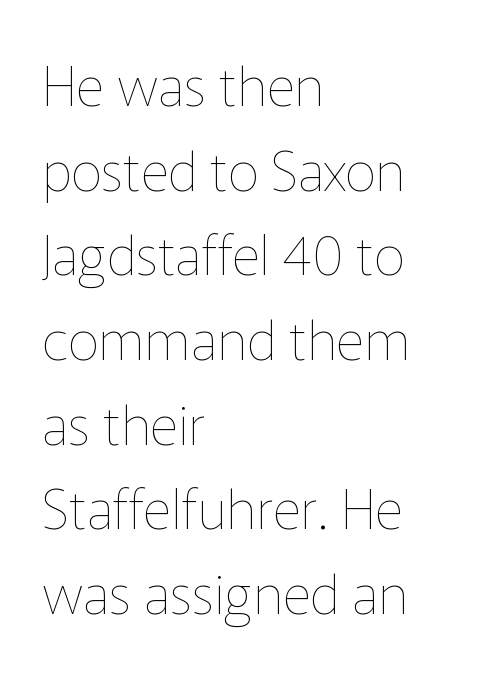
The image shows 55 px thin type, upright; set left-aligned, normal line spacing (1.54x), normal letter spacing, not underlined; low stroke contrast and a medium x-height.
